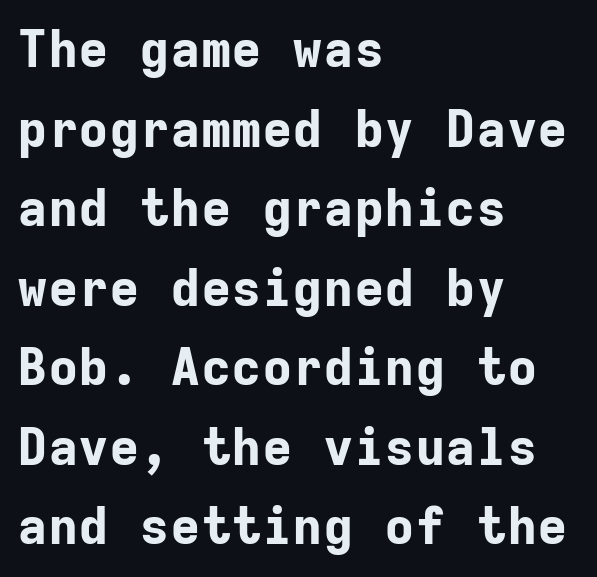
These lines stack with their left ends in a neat column. The face used here is monospaced, like something from a code editor. In terms of letterform style, serifs are entirely absent. Interline gaps are of average width in this sample.
